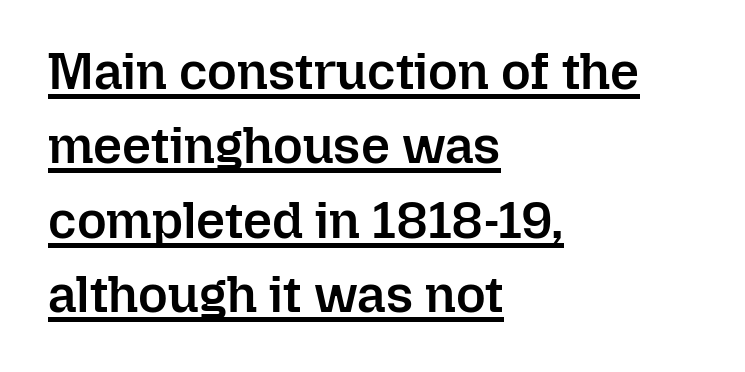
{"italic": "no", "bold": "semi", "weight": "semibold", "width": "normal", "stroke_contrast": "low", "x_height": "medium", "monospaced": "no", "underline": "yes", "align": "left", "line_spacing": "normal", "line_spacing_ratio": 1.46, "letter_spacing": "normal", "letter_spacing_em": 0.0, "glyph_px": 51}
